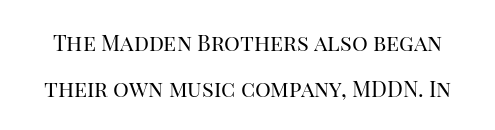
{"italic": "no", "bold": "no", "underline": "no", "line_spacing": "loose", "line_spacing_ratio": 2.07, "letter_spacing": "normal", "letter_spacing_em": 0.0, "glyph_px": 22}
